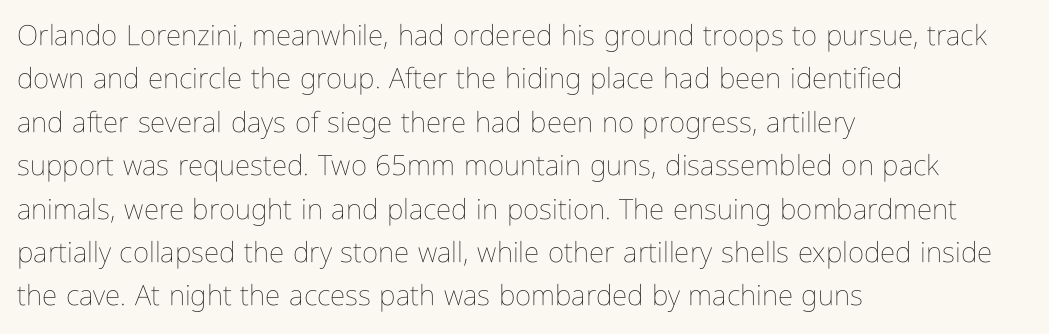
{"italic": "no", "bold": "no", "weight": "thin", "width": "condensed", "stroke_contrast": "low", "x_height": "medium", "monospaced": "no", "underline": "no", "align": "left", "line_spacing": "normal", "line_spacing_ratio": 1.55, "letter_spacing": "normal", "letter_spacing_em": 0.0, "glyph_px": 28}
